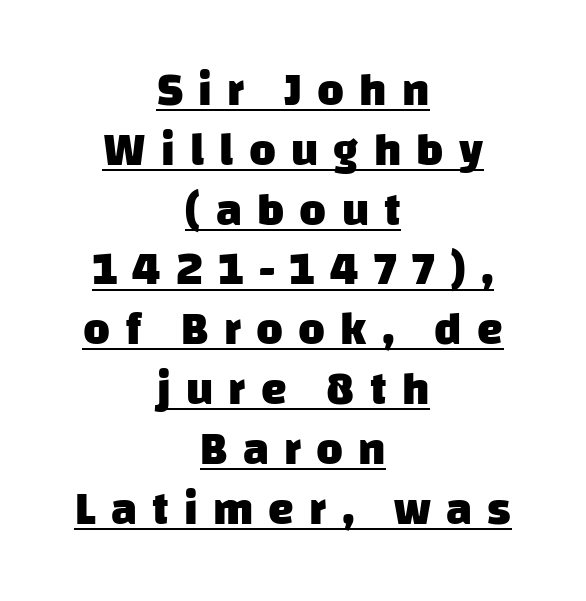
The image shows 46 px heavy sans-serif type; set centered, normal line spacing (1.3x), unusually wide letter spacing (+0.33 em), underlined; low stroke contrast and a large x-height.
